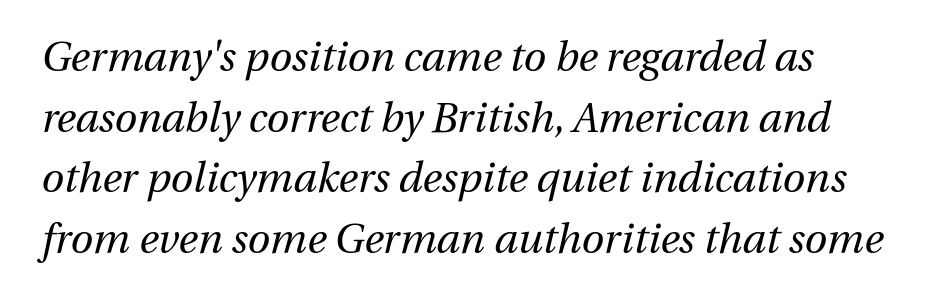
{"italic": "yes", "lean": "right", "slant_degrees": 13, "bold": "no", "weight": "regular", "width": "normal", "stroke_contrast": "medium", "x_height": "medium", "monospaced": "no", "underline": "no", "align": "left", "line_spacing": "normal", "line_spacing_ratio": 1.48, "letter_spacing": "normal", "letter_spacing_em": 0.0, "glyph_px": 41}
